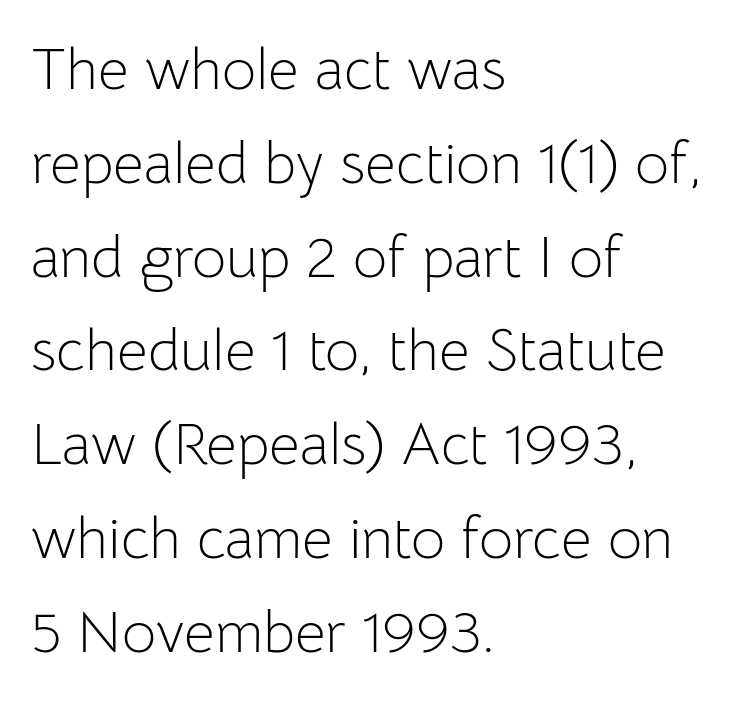
Q: Is the text bold? A: No.
Q: Is the text italic (slanted)? A: No, it is upright.
Q: Is the typeface a serif or a sans-serif typeface? A: Sans-serif.
Q: Is the text underlined? A: No.
Q: How is the paragraph aligned? A: Left-aligned.
Q: Is the spacing between letters normal or unusually wide? A: Normal.
Q: Is the spacing between lines tight, normal or loose? A: Normal.
Q: Width (condensed, normal, or wide)? A: Normal.
Q: Stroke contrast? A: Low.
Q: x-height? A: Medium.
Q: Monospaced? A: No.
